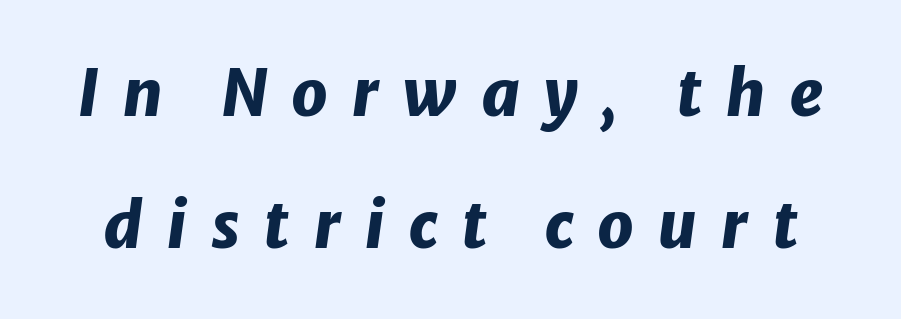
{"italic": "yes", "lean": "right", "slant_degrees": 8, "bold": "yes", "weight": "heavy", "width": "normal", "stroke_contrast": "low", "x_height": "medium", "monospaced": "no", "underline": "no", "line_spacing": "loose", "line_spacing_ratio": 2.06, "letter_spacing": "wide", "letter_spacing_em": 0.36, "glyph_px": 64}
